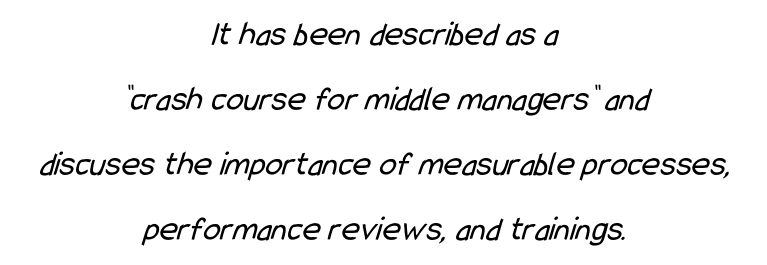
{"serif": "no", "bold": "no", "weight": "regular", "width": "condensed", "stroke_contrast": "low", "x_height": "medium", "monospaced": "no", "underline": "no", "align": "center", "line_spacing_ratio": 1.86, "letter_spacing": "normal", "letter_spacing_em": 0.0, "glyph_px": 35}
